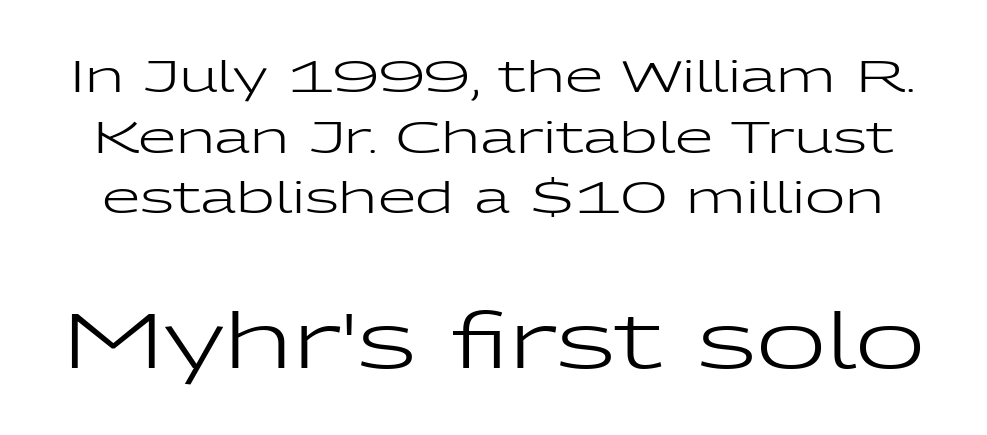
{"serif": "no", "italic": "no", "bold": "no", "weight": "regular", "width": "wide", "stroke_contrast": "low", "x_height": "medium", "monospaced": "no", "underline": "no", "line_spacing": "normal", "line_spacing_ratio": 1.38, "letter_spacing": "normal", "letter_spacing_em": 0.0, "larger_block": "second", "size_ratio": 1.75, "glyph_px": 77}
